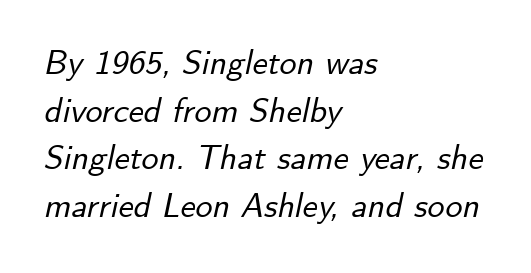
The image shows 34 px text type, italic (leaning right); set left-aligned, normal line spacing (1.4x), normal letter spacing, not underlined; low stroke contrast and a small x-height.
